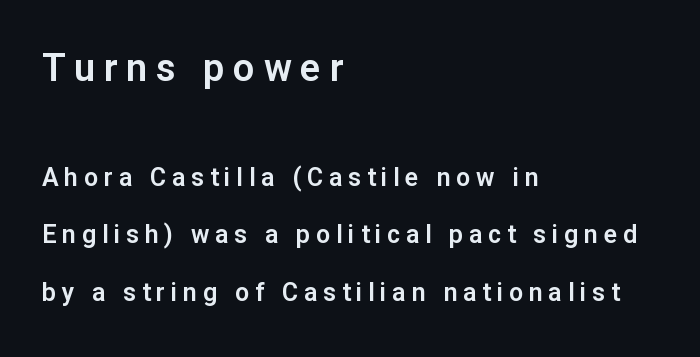
The image shows 38 px sans-serif type, upright; set left-aligned, loose line spacing (2.3x), unusually wide letter spacing (+0.23 em), not underlined; the first (top) block is 1.52x larger; low stroke contrast and a medium x-height.
